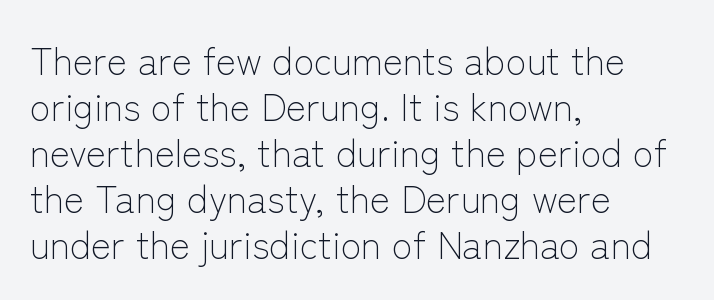
Q: Is the text bold? A: No.
Q: Is the text italic (slanted)? A: No, it is upright.
Q: Is the typeface a serif or a sans-serif typeface? A: Sans-serif.
Q: Is the text underlined? A: No.
Q: How is the paragraph aligned? A: Left-aligned.
Q: Is the spacing between letters normal or unusually wide? A: Normal.
Q: Width (condensed, normal, or wide)? A: Normal.
Q: Stroke contrast? A: Low.
Q: x-height? A: Medium.
Q: Monospaced? A: No.
